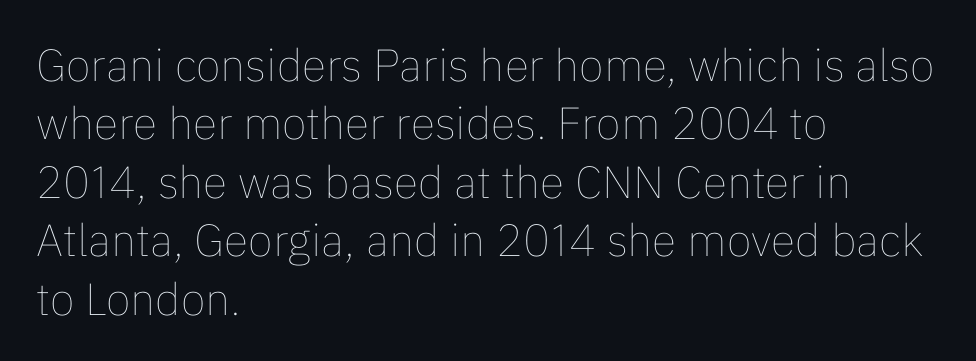
{"italic": "no", "bold": "no", "weight": "thin", "width": "normal", "stroke_contrast": "low", "x_height": "medium", "monospaced": "no", "underline": "no", "align": "left", "line_spacing": "normal", "line_spacing_ratio": 1.3, "letter_spacing": "normal", "letter_spacing_em": 0.0, "glyph_px": 45}
